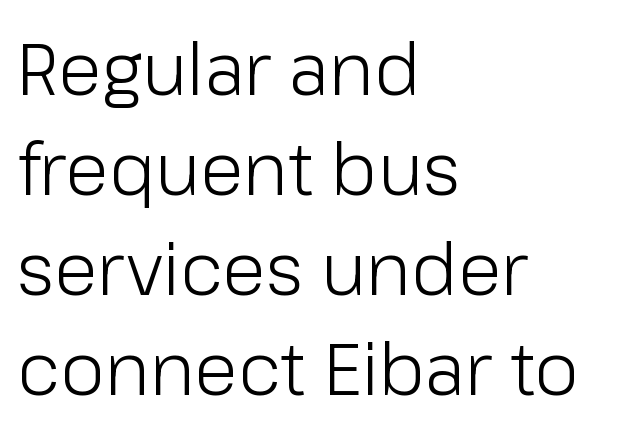
The image shows 72 px light sans-serif type, upright; set left-aligned, normal line spacing (1.39x), normal letter spacing, not underlined; low stroke contrast and a medium x-height.
